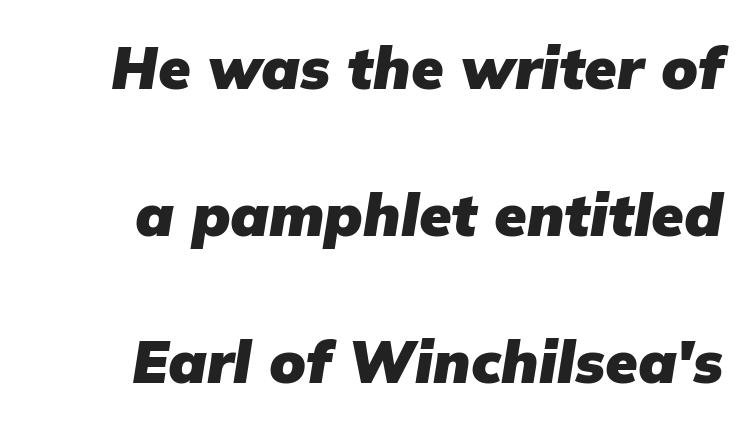
The image shows 59 px heavy type, italic (leaning right); set loose line spacing (2.49x), normal letter spacing, not underlined; low stroke contrast and a medium x-height.
